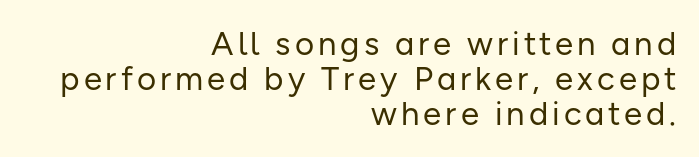
Is the stroke heavy? The answer is a plain regular-or-lighter. Lines of text with bare space underneath. Right-aligned paragraph, ragged on the left. Posture: vertical. A sans-serif font was chosen for this passage. The rendering uses natural spacing where letterforms have individual widths.
